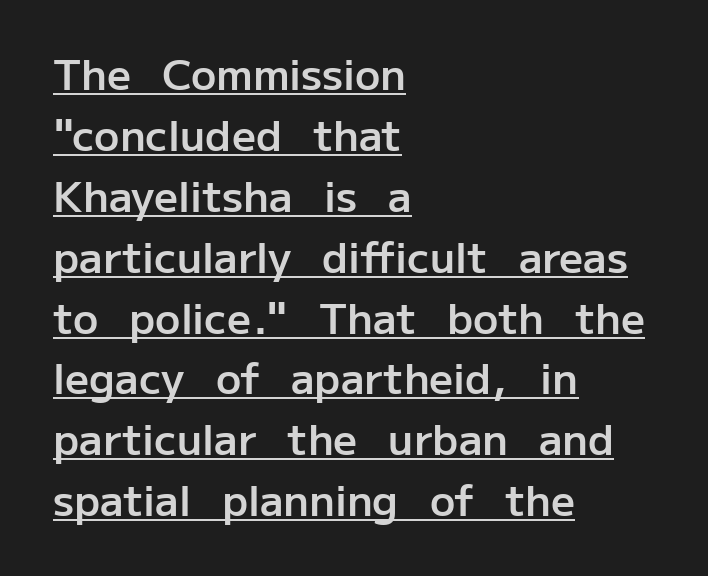
Is this a sans? Yes — the strokes have no serifs. The rendered words wear a rule along their underside. This is the regular roman posture of the typeface. One glance says typical: line gaps are just what's usual. On the weight axis this lands at semibold, roughly 600.
